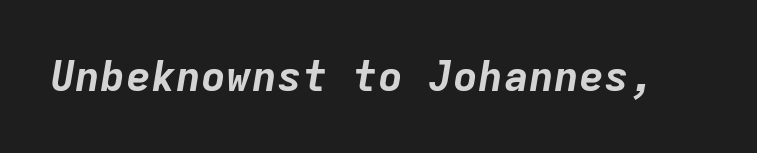
The image shows 42 px bold type, italic (leaning right), monospaced; set normal letter spacing, not underlined; low stroke contrast and a medium x-height.
